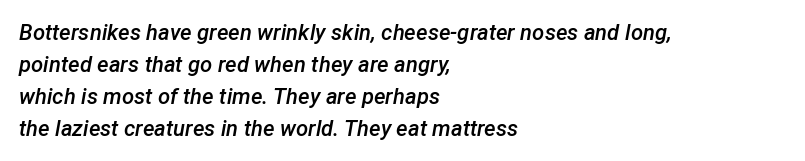
The image shows 22 px text type, italic (leaning right); set left-aligned, normal line spacing (1.45x), normal letter spacing, not underlined.
